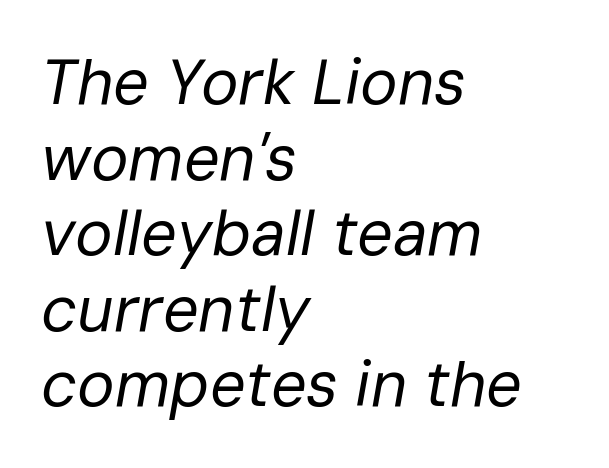
Each letter keeps its own natural width here, so spacing adapts to shape. Only glyphs here, with clear space below each row. The text block is weighted toward the left margin, trailing off unevenly rightward. Notice how the stems are inclined rather than vertical — that's the hallmark of italics.
